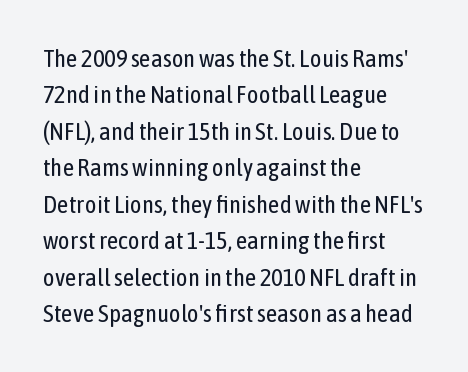
Q: Is the text bold? A: No.
Q: Is the text italic (slanted)? A: No, it is upright.
Q: Is the text underlined? A: No.
Q: How is the paragraph aligned? A: Left-aligned.
Q: Is the spacing between letters normal or unusually wide? A: Normal.
Q: Is the spacing between lines tight, normal or loose? A: Normal.
